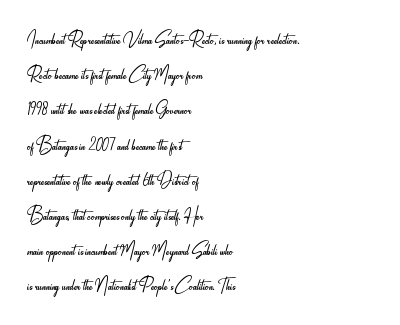
{"bold": "no", "underline": "no", "align": "left", "line_spacing": "normal", "line_spacing_ratio": 1.53, "letter_spacing": "normal", "letter_spacing_em": 0.0, "glyph_px": 23}
